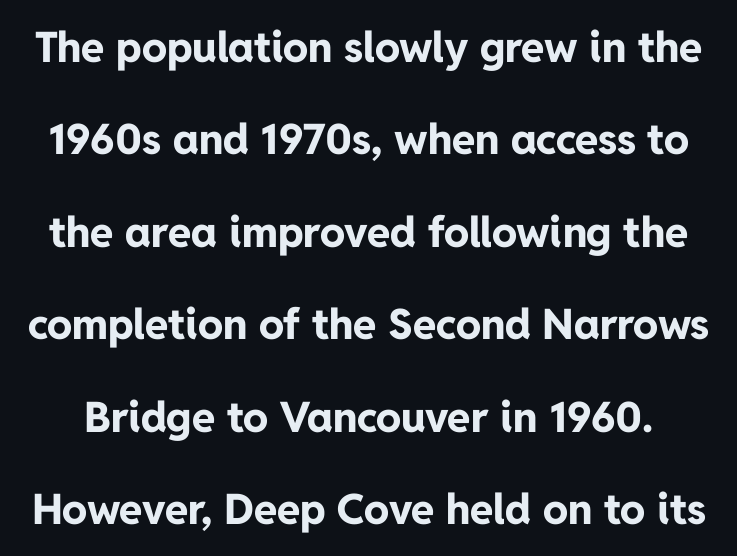
Q: Is the text bold? A: Yes.
Q: Is the text italic (slanted)? A: No, it is upright.
Q: Is the typeface a serif or a sans-serif typeface? A: Sans-serif.
Q: Is the text underlined? A: No.
Q: Is the spacing between letters normal or unusually wide? A: Normal.
Q: Is the spacing between lines tight, normal or loose? A: Loose.
Q: Width (condensed, normal, or wide)? A: Normal.
Q: Stroke contrast? A: Low.
Q: x-height? A: Medium.
Q: Monospaced? A: No.
